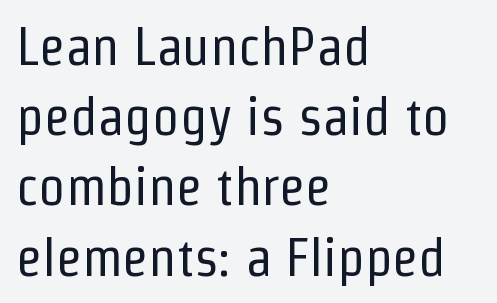
Q: Is the text bold? A: No.
Q: Is the text italic (slanted)? A: No, it is upright.
Q: Is the typeface a serif or a sans-serif typeface? A: Sans-serif.
Q: Is the text underlined? A: No.
Q: How is the paragraph aligned? A: Left-aligned.
Q: Is the spacing between letters normal or unusually wide? A: Normal.
Q: Is the spacing between lines tight, normal or loose? A: Normal.
Q: Width (condensed, normal, or wide)? A: Condensed.
Q: Stroke contrast? A: Low.
Q: x-height? A: Medium.
Q: Monospaced? A: No.
